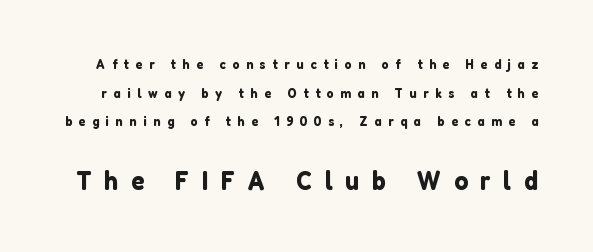
{"italic": "no", "underline": "no", "line_spacing": "loose", "line_spacing_ratio": 2.05, "letter_spacing": "wide", "letter_spacing_em": 0.47, "larger_block": "second", "size_ratio": 1.93, "glyph_px": 27}
